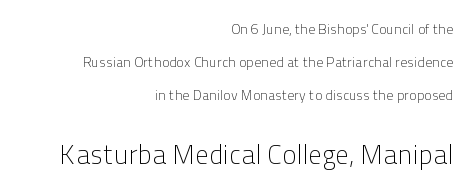
Each line ends at the same right margin while the left side varies. The following chunk of copy outweighs the initial chunk in type size. A light-to-regular cut is what we see here. Observe the ordinary spacing: letters are neighbours, not strangers. This block would shrink considerably if given ordinary leading; it's expanded now.
